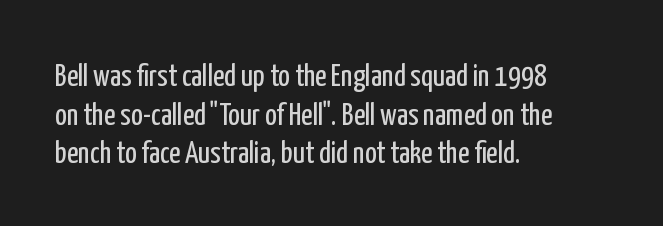
Q: Is the text bold? A: No.
Q: Is the text italic (slanted)? A: No, it is upright.
Q: Is the typeface a serif or a sans-serif typeface? A: Sans-serif.
Q: Is the text underlined? A: No.
Q: How is the paragraph aligned? A: Left-aligned.
Q: Is the spacing between letters normal or unusually wide? A: Normal.
Q: Is the spacing between lines tight, normal or loose? A: Normal.
Q: Width (condensed, normal, or wide)? A: Condensed.
Q: Stroke contrast? A: Low.
Q: x-height? A: Medium.
Q: Monospaced? A: No.
